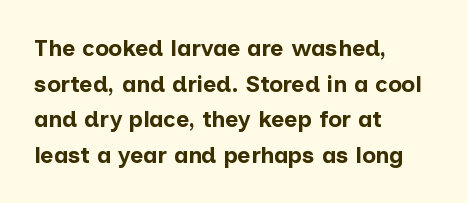
The image shows 23 px bold type, upright; set left-aligned, normal line spacing (1.55x), normal letter spacing, not underlined.
